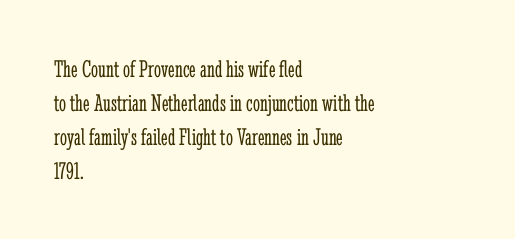
A normal amount of white space separates one row of letters from the next. Honestly, the letter spacing is just normal — you wouldn't notice it. The font's upright variant was chosen for this text. Is this a heavy cut? Hardly; it is regular or lighter. Caption: multi-line text, flush left, ragged right.
